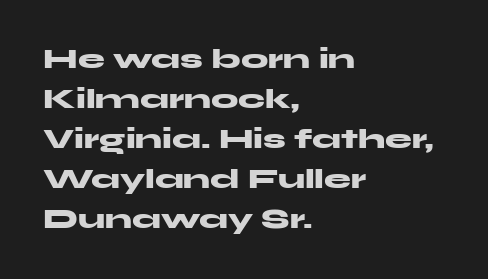
A student would call this left alignment; a typographer would say flush left, rag right. Lines of text with bare space underneath. Does the weight exceed regular? Yes, all the way to bold. Posture: vertical. The rows are spaced the way most documents space them. In terms of letterspacing, this is plain default setting.
